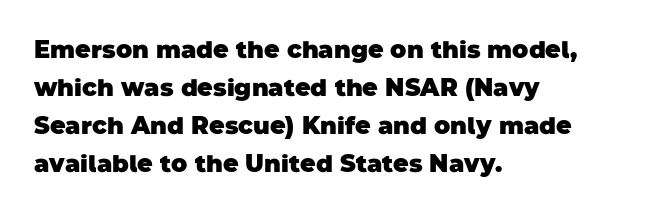
{"bold": "yes", "underline": "no", "align": "left", "line_spacing": "normal", "line_spacing_ratio": 1.59, "letter_spacing": "normal", "letter_spacing_em": 0.0, "glyph_px": 24}
